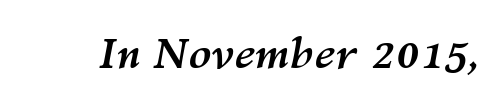
The image shows 42 px semibold type, italic (leaning right); set normal letter spacing, not underlined; medium stroke contrast and a medium x-height.
